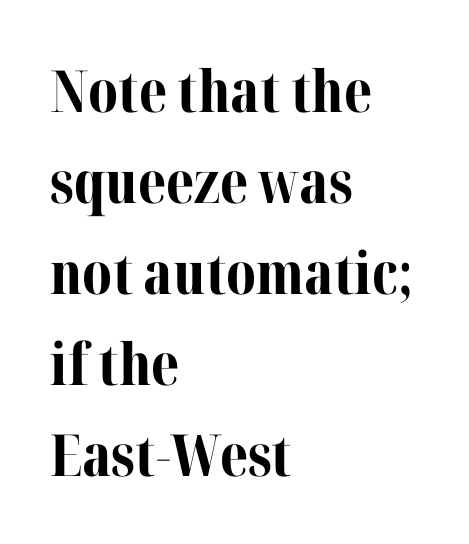
The image shows 58 px bold serif type, upright; set left-aligned, normal line spacing (1.57x), normal letter spacing, not underlined; medium stroke contrast and a medium x-height.
